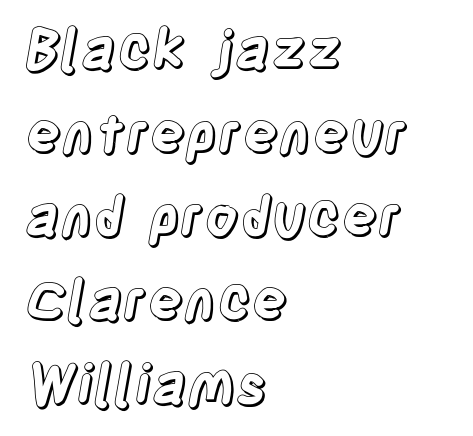
Q: Is the text italic (slanted)? A: Yes.
Q: Is the text underlined? A: No.
Q: How is the paragraph aligned? A: Left-aligned.
Q: Is the spacing between letters normal or unusually wide? A: Normal.
Q: Is the spacing between lines tight, normal or loose? A: Normal.
Q: Width (condensed, normal, or wide)? A: Condensed.
Q: x-height? A: Large.
Q: Monospaced? A: No.
